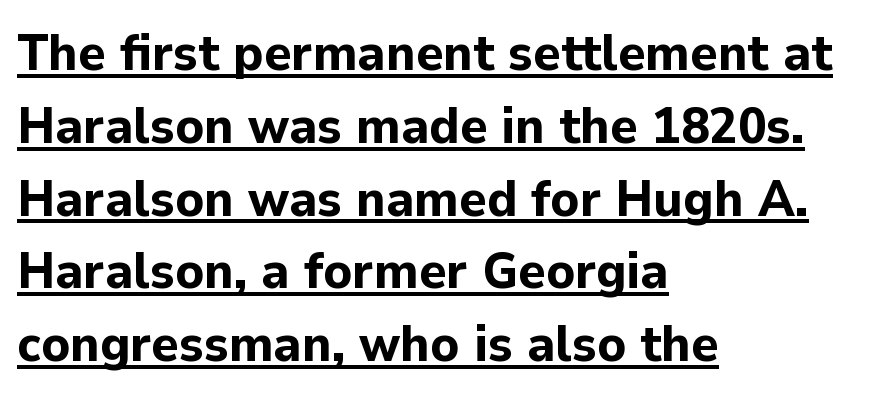
The face used here is proportionally spaced, like ordinary book or web type. Where is the straight margin? On the left. Somebody hit Ctrl+U on this one — the words are underlined. The text was rendered using a sans face with plain stroke endings. The letters stand upright; this is a roman face. The line-height multiplier appears to be the usual default.
